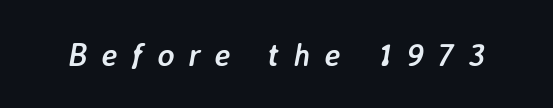
{"italic": "yes", "lean": "right", "slant_degrees": 7, "bold": "yes", "weight": "semibold", "width": "normal", "stroke_contrast": "low", "x_height": "medium", "monospaced": "no", "underline": "no", "letter_spacing": "wide", "letter_spacing_em": 0.44, "glyph_px": 32}
